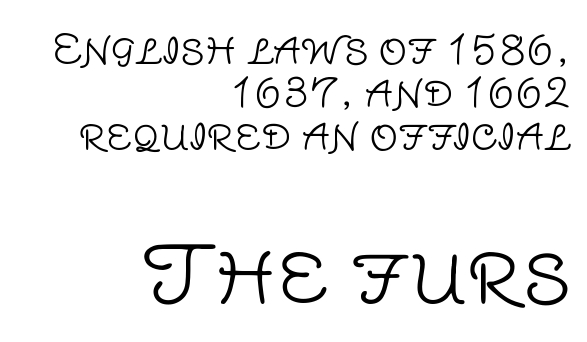
The image shows 80 px light sans-serif type; set right-aligned, tight line spacing (1.07x), normal letter spacing, not underlined; the second (bottom) block is 2.0x larger; low stroke contrast and a large x-height.
